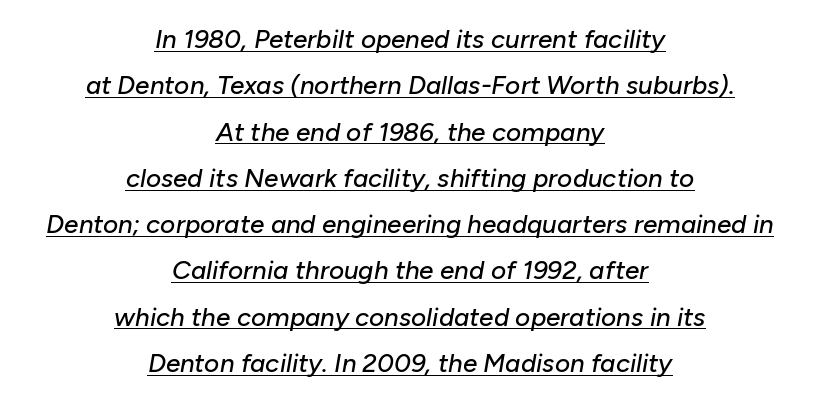
{"italic": "yes", "lean": "right", "slant_degrees": 10, "underline": "yes", "align": "center", "line_spacing_ratio": 1.78, "letter_spacing": "normal", "letter_spacing_em": 0.0, "glyph_px": 26}
